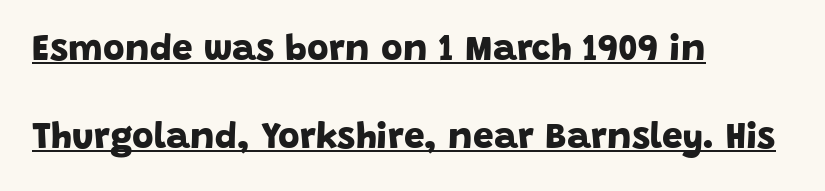
Each letter keeps its own natural width here, so spacing adapts to shape. The lines are quadded left. A continuous stroke trails under the words, as in a hyperlink. The tracking reads as untouched default to a designer's eye. Is this a sans? Yes — the strokes have no serifs.
